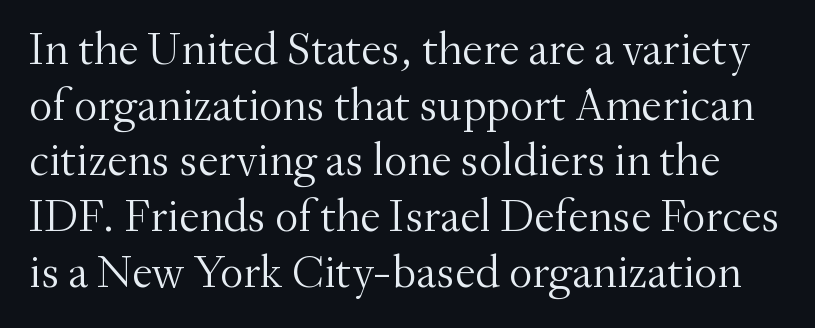
The characters display serif detailing at their extremities. The rendering keeps characters at their native spacing. These lines were composed using upright roman letters. A light-to-regular cut is what we see here.
